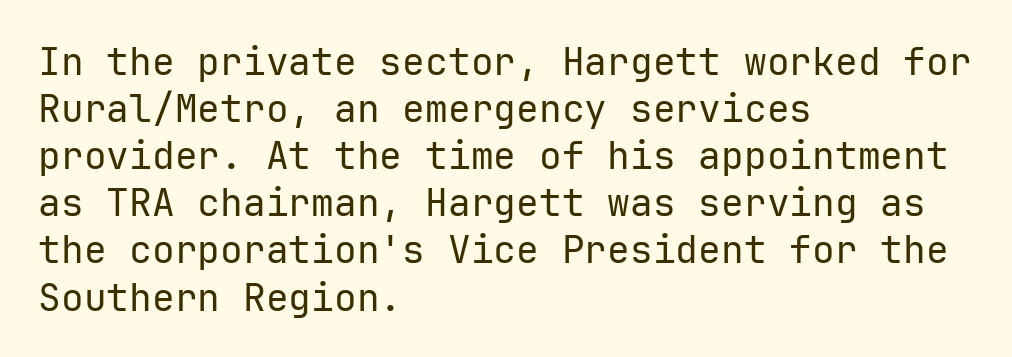
Decoration check: the copy has no underline. These lines keep a tight, regular rhythm from letter to letter. This is roman type, the default non-slanted kind. The lines in this sample share a left origin and differ only in where they stop.
